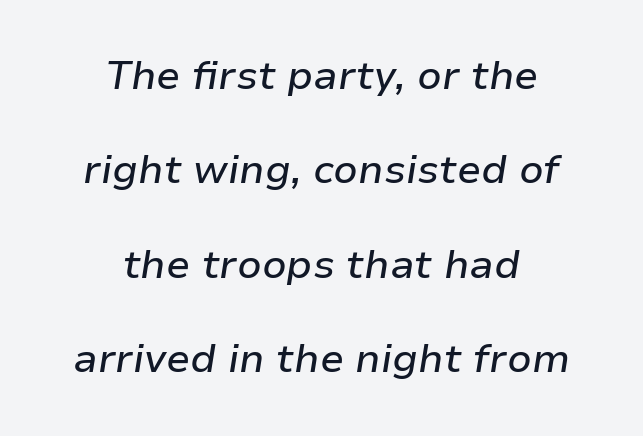
Q: Is the text italic (slanted)? A: Yes, it leans right by about 9 degrees.
Q: Is the text underlined? A: No.
Q: How is the paragraph aligned? A: Centered.
Q: Is the spacing between letters normal or unusually wide? A: Normal.
Q: Is the spacing between lines tight, normal or loose? A: Loose.
Q: Width (condensed, normal, or wide)? A: Normal.
Q: Stroke contrast? A: Low.
Q: x-height? A: Medium.
Q: Monospaced? A: No.
